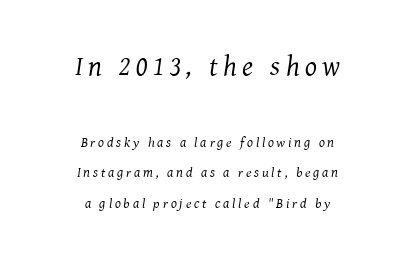
{"serif": "yes", "italic": "yes", "lean": "right", "slant_degrees": 7, "bold": "no", "weight": "regular", "width": "normal", "stroke_contrast": "medium", "x_height": "medium", "monospaced": "no", "underline": "no", "align": "center", "line_spacing": "loose", "line_spacing_ratio": 2.19, "letter_spacing": "wide", "letter_spacing_em": 0.2, "larger_block": "first", "size_ratio": 2.0, "glyph_px": 28}
